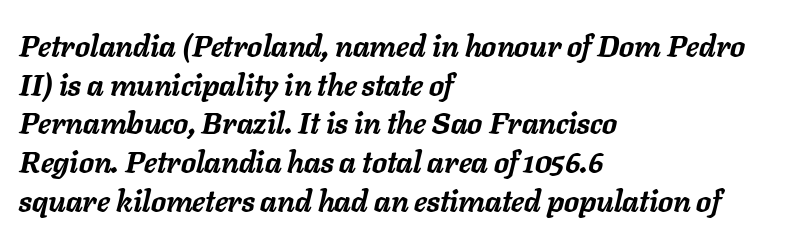
The image shows 30 px semibold type, italic (leaning right); set left-aligned, normal line spacing (1.29x), normal letter spacing, not underlined; low stroke contrast and a medium x-height.
